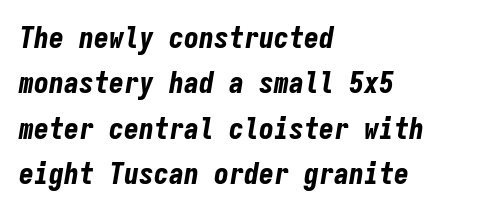
Q: Is the text bold? A: Yes.
Q: Is the text italic (slanted)? A: Yes, it leans right by about 9 degrees.
Q: Is the text underlined? A: No.
Q: How is the paragraph aligned? A: Left-aligned.
Q: Is the spacing between letters normal or unusually wide? A: Normal.
Q: Is the spacing between lines tight, normal or loose? A: Normal.
Q: Width (condensed, normal, or wide)? A: Condensed.
Q: Stroke contrast? A: Low.
Q: x-height? A: Medium.
Q: Monospaced? A: Yes.
